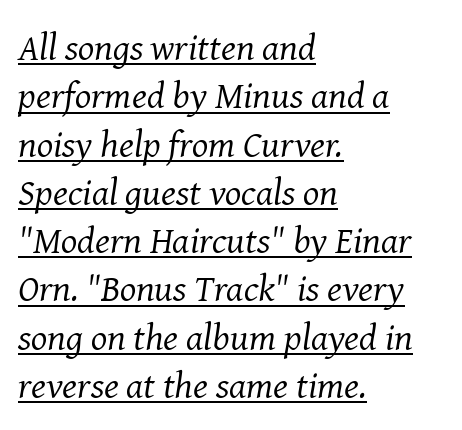
Q: Is the text bold? A: No.
Q: Is the text italic (slanted)? A: Yes, it leans right by about 8 degrees.
Q: Is the typeface a serif or a sans-serif typeface? A: Serif.
Q: Is the text underlined? A: Yes.
Q: How is the paragraph aligned? A: Left-aligned.
Q: Is the spacing between letters normal or unusually wide? A: Normal.
Q: Is the spacing between lines tight, normal or loose? A: Normal.
Q: Width (condensed, normal, or wide)? A: Normal.
Q: Stroke contrast? A: Medium.
Q: x-height? A: Medium.
Q: Monospaced? A: No.
